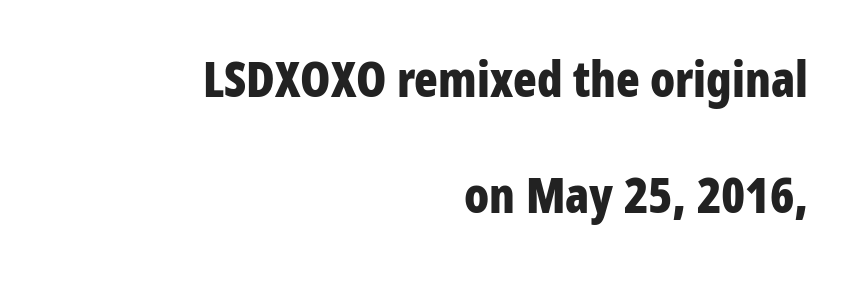
The image shows 49 px bold, condensed sans-serif type, upright; set right-aligned, loose line spacing (2.37x), normal letter spacing, not underlined; low stroke contrast and a medium x-height.
